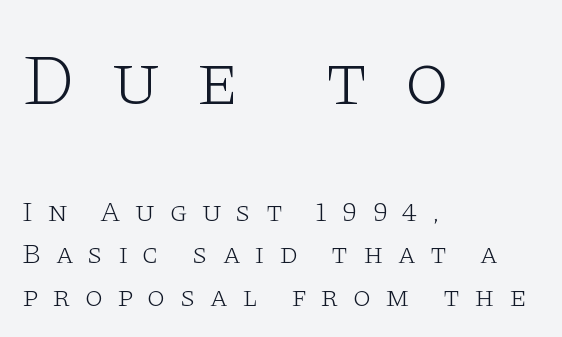
The image shows 73 px light, wide serif type, upright; set left-aligned, normal line spacing (1.47x), unusually wide letter spacing (+0.49 em), not underlined; the first (top) block is 2.52x larger; low stroke contrast and a large x-height.
